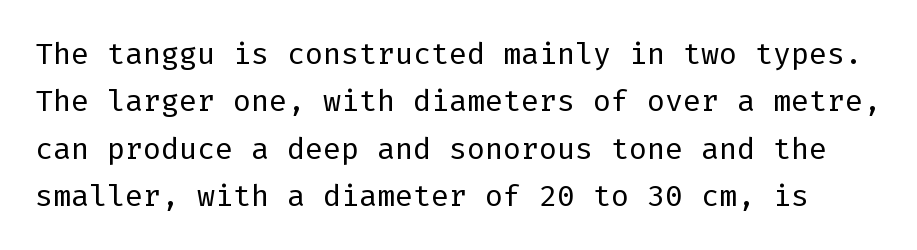
Anything drawn beneath the words? Only blank space. The rendering shows plain stroke endings on the letterforms — a sans-serif design. The tracking reads as untouched default to a designer's eye. Regular leading.
